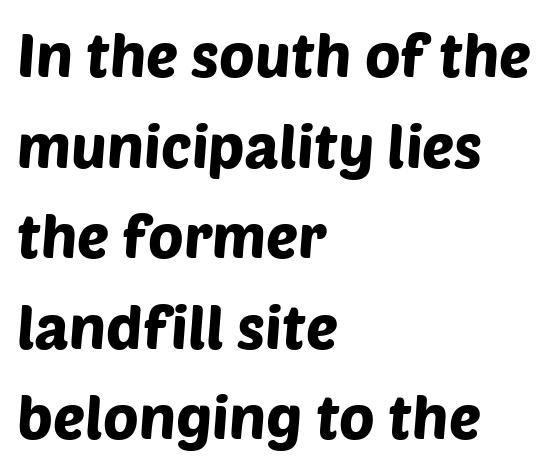
A typesetter would call this proportional, since set widths differ per character. Letterform terminals end flat and unadorned throughout the passage. A student would call this left alignment; a typographer would say flush left, rag right. No extra tracking has been applied to these lines. What's the leading like? Ordinary, nothing unusual. This rendering features lettering with no underline.
